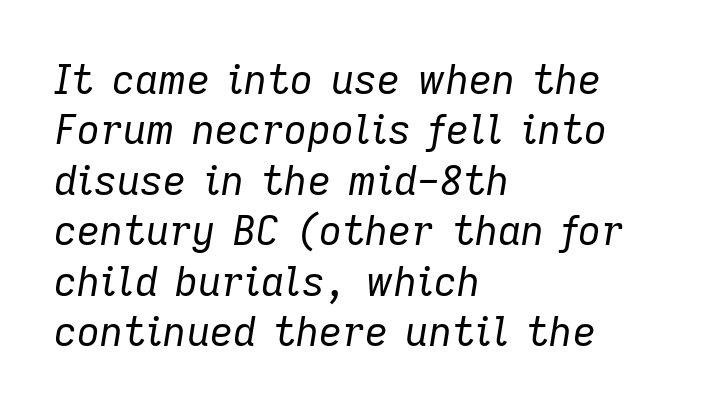
Q: Is the text bold? A: No.
Q: Is the text italic (slanted)? A: Yes, it leans right by about 9 degrees.
Q: Is the text underlined? A: No.
Q: How is the paragraph aligned? A: Left-aligned.
Q: Is the spacing between letters normal or unusually wide? A: Normal.
Q: Is the spacing between lines tight, normal or loose? A: Normal.
Q: Width (condensed, normal, or wide)? A: Normal.
Q: Stroke contrast? A: Low.
Q: x-height? A: Medium.
Q: Monospaced? A: No.
